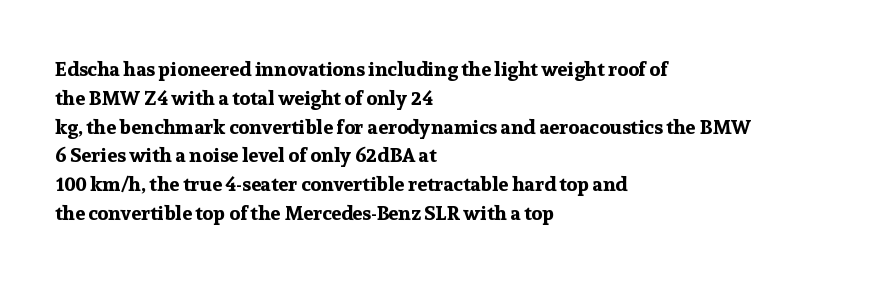
Q: Is the text bold? A: Yes.
Q: Is the text italic (slanted)? A: No, it is upright.
Q: Is the text underlined? A: No.
Q: How is the paragraph aligned? A: Left-aligned.
Q: Is the spacing between letters normal or unusually wide? A: Normal.
Q: Is the spacing between lines tight, normal or loose? A: Normal.
